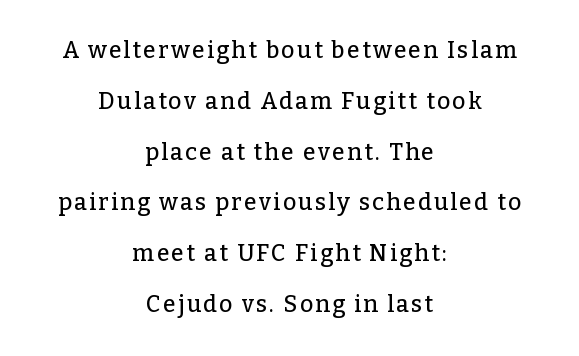
The image shows 23 px text type, upright; set centered, loose line spacing (2.21x), not underlined.
